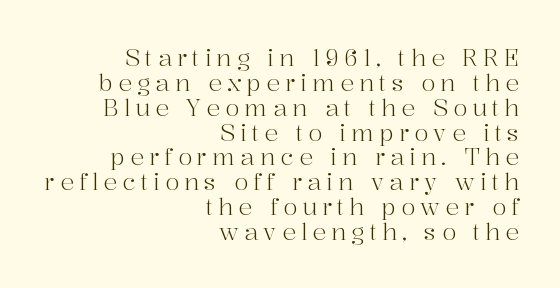
Q: Is the text bold? A: No.
Q: Is the text italic (slanted)? A: No, it is upright.
Q: Is the text underlined? A: No.
Q: How is the paragraph aligned? A: Right-aligned.
Q: Is the spacing between letters normal or unusually wide? A: Unusually wide.
Q: Is the spacing between lines tight, normal or loose? A: Tight.
